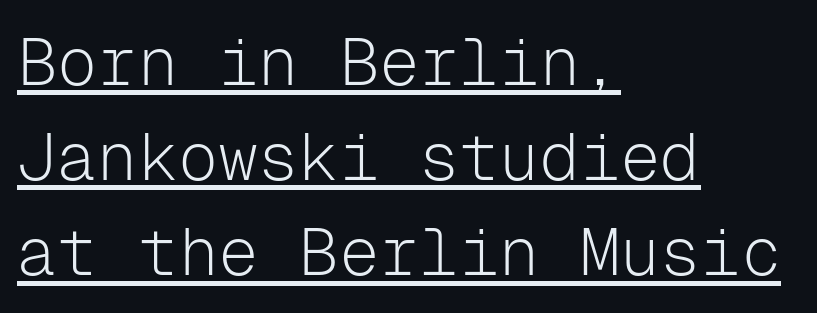
{"serif": "no", "italic": "no", "bold": "no", "weight": "light", "width": "normal", "stroke_contrast": "low", "x_height": "medium", "monospaced": "yes", "underline": "yes", "align": "left", "line_spacing": "normal", "line_spacing_ratio": 1.42, "letter_spacing": "normal", "letter_spacing_em": 0.0, "glyph_px": 67}
